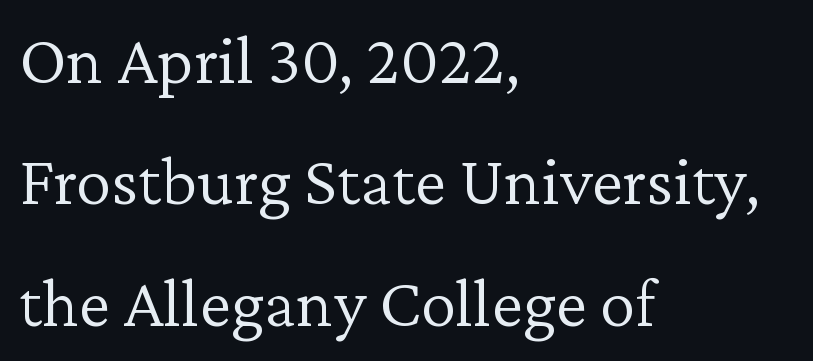
Q: Is the text bold? A: No.
Q: Is the text italic (slanted)? A: No, it is upright.
Q: Is the typeface a serif or a sans-serif typeface? A: Serif.
Q: Is the text underlined? A: No.
Q: How is the paragraph aligned? A: Left-aligned.
Q: Is the spacing between letters normal or unusually wide? A: Normal.
Q: Width (condensed, normal, or wide)? A: Normal.
Q: Stroke contrast? A: Low.
Q: x-height? A: Medium.
Q: Monospaced? A: No.
